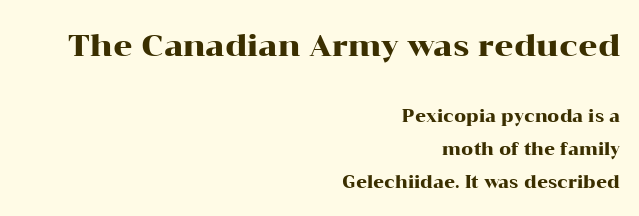
The image shows 30 px wide serif type, upright; set right-aligned, loose line spacing (1.94x), normal letter spacing, not underlined; the first (top) block is 1.76x larger; high stroke contrast and a medium x-height.
